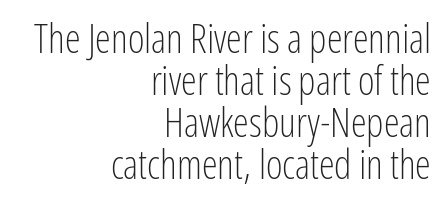
Spacing between characters is what you'd get straight out of the box. Each letter keeps its own natural width here, so spacing adapts to shape. Serifs: no, the terminals of the letterforms are clean. The weight would be labelled regular, book, light, or lighter still.
